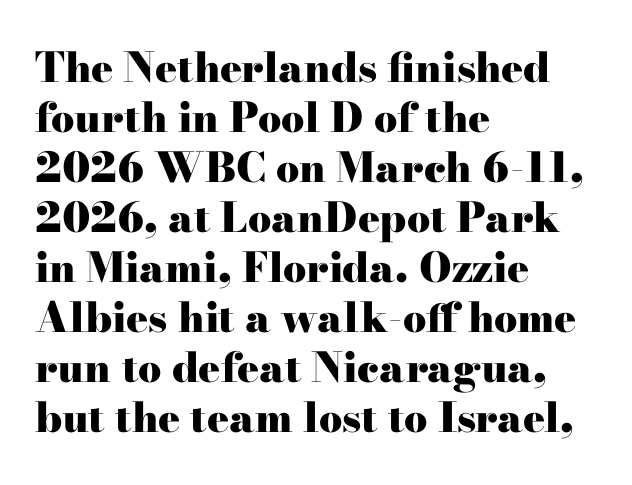
The image shows 41 px heavy, wide serif type, upright; set left-aligned, line spacing 1.22x, normal letter spacing, not underlined; high stroke contrast and a small x-height.
